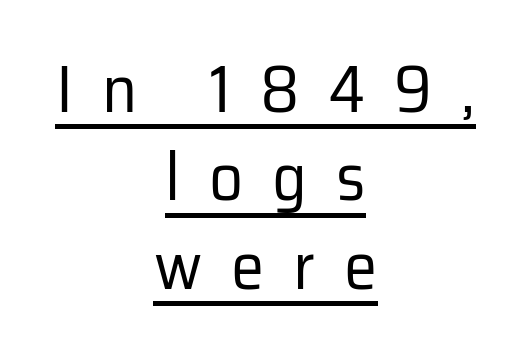
{"serif": "no", "italic": "no", "bold": "no", "weight": "regular", "width": "normal", "stroke_contrast": "low", "x_height": "medium", "monospaced": "no", "underline": "yes", "align": "center", "line_spacing": "normal", "line_spacing_ratio": 1.32, "letter_spacing": "wide", "letter_spacing_em": 0.43, "glyph_px": 67}
